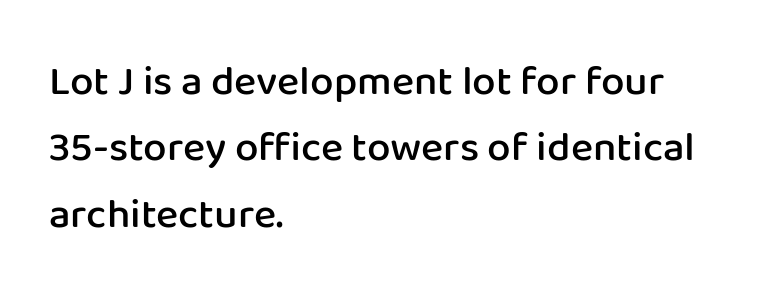
Nope, not italic — everything's standing straight. This is the in-between weight designers call semibold or demi. Character widths vary here, with narrow letters taking less room than wide ones. The paragraph has a hard left edge and a soft right edge. The vertical gap from one line to the next is medium.
